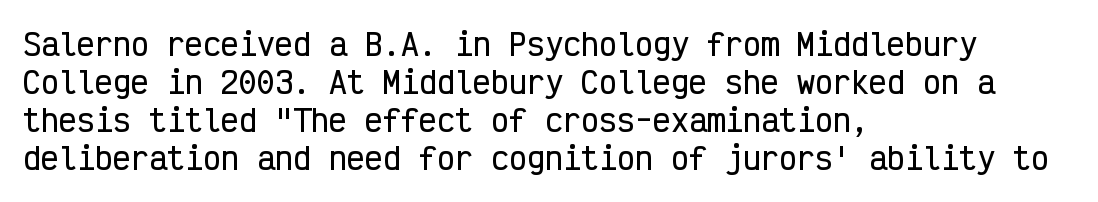
Unmarked baselines from the first word to the last. The line-height multiplier appears to be the usual default. This sample has the even, mechanical cadence of fixed-width lettering. Is the block centered? No — it sits flush against the left margin.
